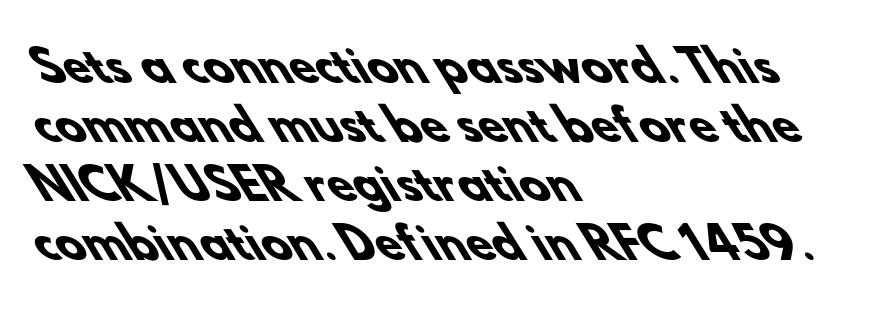
The image shows 43 px heavy sans-serif type; set left-aligned, normal line spacing (1.37x), normal letter spacing, not underlined; low stroke contrast and a small x-height.
